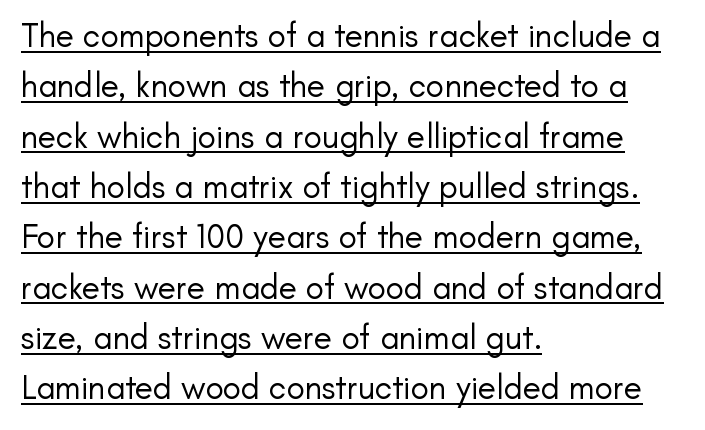
The letters look calm and open, with moderate or lighter stems. Tracking here is standard; glyphs follow each other at the usual distance. Designer's note — italics off, roman on. Which margin do the lines hug? The left one — the right edge is uneven.
